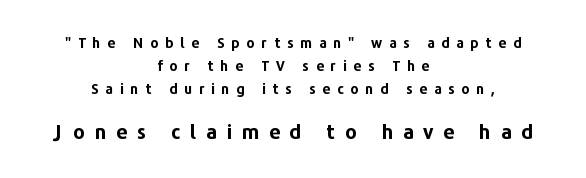
{"italic": "no", "bold": "yes", "underline": "no", "align": "center", "line_spacing": "normal", "line_spacing_ratio": 1.65, "letter_spacing": "wide", "letter_spacing_em": 0.48, "larger_block": "second", "size_ratio": 1.43, "glyph_px": 20}
